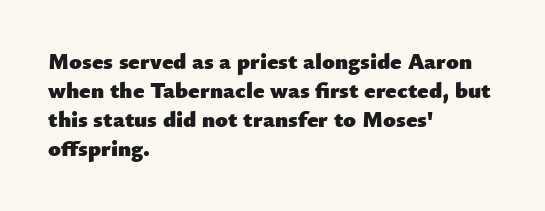
The image shows 23 px bold type, upright; set left-aligned, normal line spacing (1.26x), normal letter spacing, not underlined.
